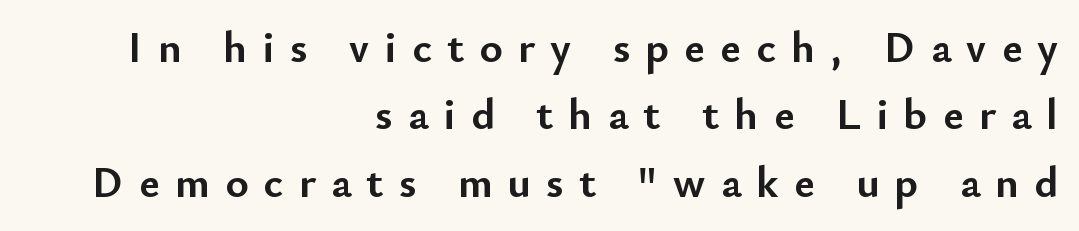
{"serif": "no", "italic": "no", "bold": "yes", "weight": "semibold", "width": "normal", "stroke_contrast": "low", "x_height": "small", "monospaced": "no", "underline": "no", "align": "right", "line_spacing": "normal", "line_spacing_ratio": 1.53, "letter_spacing": "wide", "letter_spacing_em": 0.35, "glyph_px": 44}
